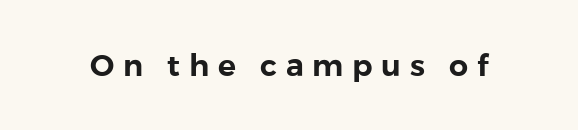
{"serif": "no", "italic": "no", "width": "normal", "x_height": "medium", "monospaced": "no", "underline": "no", "letter_spacing": "wide", "letter_spacing_em": 0.29, "glyph_px": 30}
